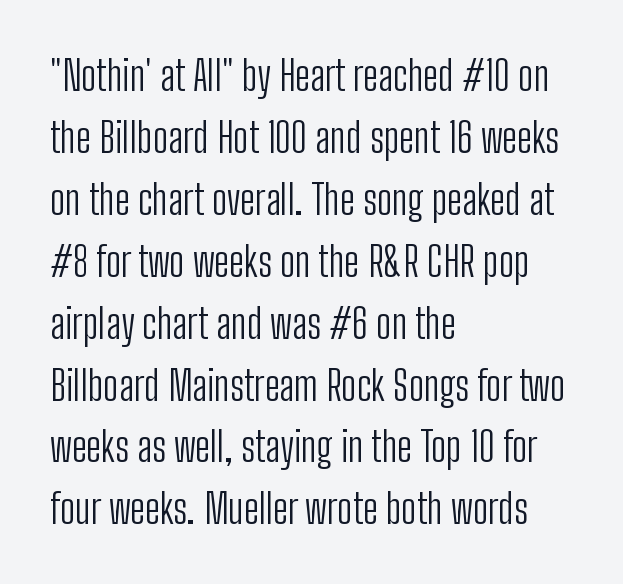
Rule under the text: the space is simply empty. If you drew a line through each stem, it would be perfectly vertical. The line-height multiplier appears to be the usual default. On a weight scale, this lands at 450 or below. Varying glyph widths throughout — classic text-font behaviour.
